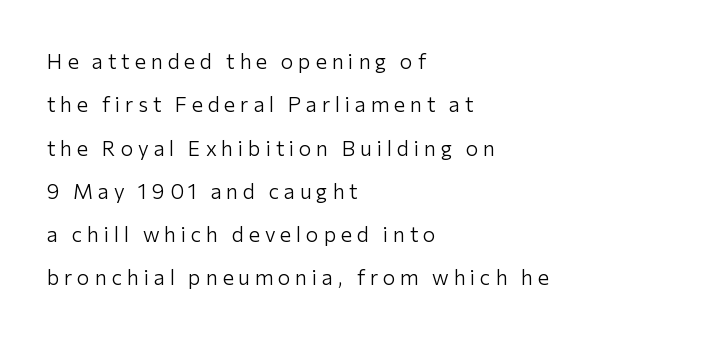
The image shows 21 px text type, upright; set left-aligned, loose line spacing (2.06x), unusually wide letter spacing (+0.23 em), not underlined.
